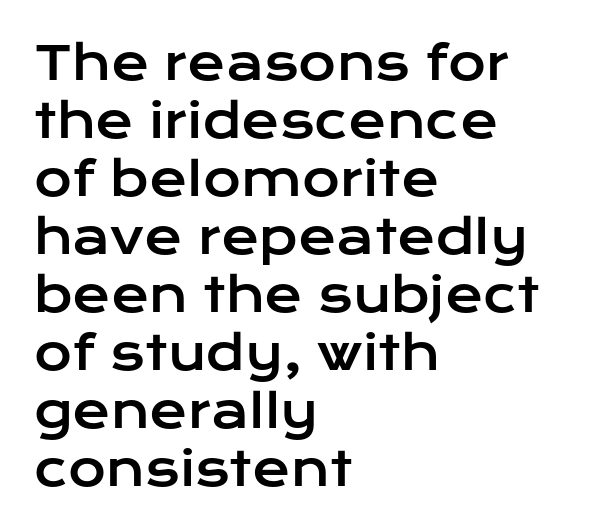
Q: Is the text italic (slanted)? A: No, it is upright.
Q: Is the typeface a serif or a sans-serif typeface? A: Sans-serif.
Q: Is the text underlined? A: No.
Q: How is the paragraph aligned? A: Left-aligned.
Q: Is the spacing between letters normal or unusually wide? A: Normal.
Q: Is the spacing between lines tight, normal or loose? A: Normal.
Q: Width (condensed, normal, or wide)? A: Wide.
Q: Stroke contrast? A: Low.
Q: x-height? A: Medium.
Q: Monospaced? A: No.
